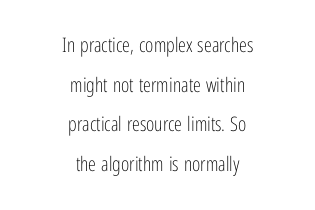
Q: Is the text bold? A: No.
Q: Is the text italic (slanted)? A: No, it is upright.
Q: Is the text underlined? A: No.
Q: How is the paragraph aligned? A: Centered.
Q: Is the spacing between letters normal or unusually wide? A: Normal.
Q: Is the spacing between lines tight, normal or loose? A: Loose.
